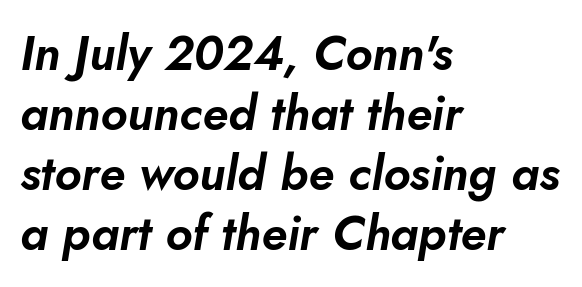
Q: Is the text italic (slanted)? A: Yes, it leans right by about 10 degrees.
Q: Is the text underlined? A: No.
Q: How is the paragraph aligned? A: Left-aligned.
Q: Is the spacing between letters normal or unusually wide? A: Normal.
Q: Is the spacing between lines tight, normal or loose? A: Normal.
Q: Width (condensed, normal, or wide)? A: Normal.
Q: Stroke contrast? A: Low.
Q: x-height? A: Small.
Q: Monospaced? A: No.
